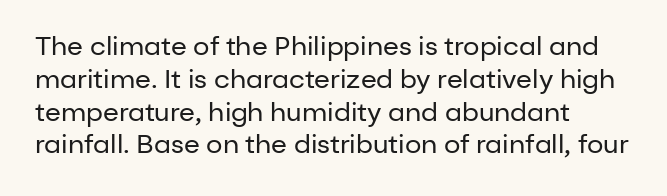
{"italic": "no", "bold": "no", "underline": "no", "align": "left", "line_spacing": "normal", "line_spacing_ratio": 1.26, "letter_spacing": "normal", "letter_spacing_em": 0.0, "glyph_px": 26}
